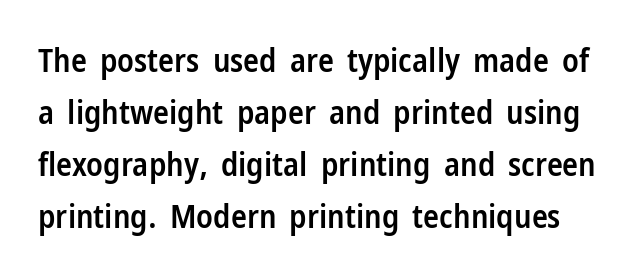
Q: Is the text bold? A: Semi-bold.
Q: Is the text italic (slanted)? A: No, it is upright.
Q: Is the typeface a serif or a sans-serif typeface? A: Sans-serif.
Q: Is the text underlined? A: No.
Q: Is the spacing between letters normal or unusually wide? A: Normal.
Q: Is the spacing between lines tight, normal or loose? A: Normal.
Q: Width (condensed, normal, or wide)? A: Condensed.
Q: Stroke contrast? A: Low.
Q: x-height? A: Medium.
Q: Monospaced? A: No.
